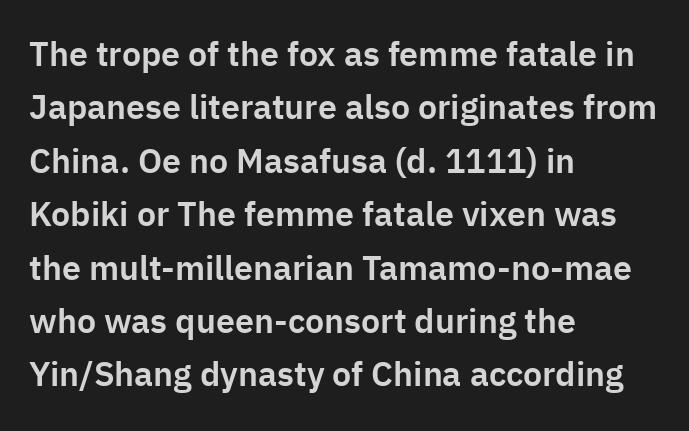
{"serif": "no", "italic": "no", "width": "normal", "stroke_contrast": "low", "x_height": "medium", "monospaced": "no", "underline": "no", "align": "left", "line_spacing": "normal", "line_spacing_ratio": 1.57, "letter_spacing": "normal", "letter_spacing_em": 0.0, "glyph_px": 34}
